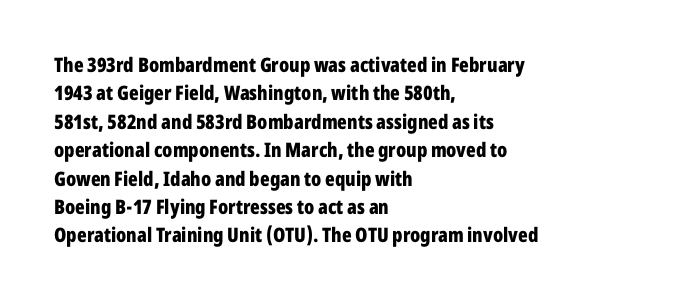
{"italic": "no", "bold": "yes", "underline": "no", "align": "left", "line_spacing": "normal", "line_spacing_ratio": 1.42, "letter_spacing": "normal", "letter_spacing_em": 0.0, "glyph_px": 20}
